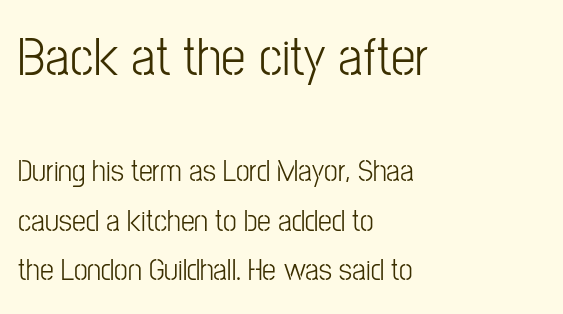
Q: Is the text bold? A: No.
Q: Is the text italic (slanted)? A: No, it is upright.
Q: Is the typeface a serif or a sans-serif typeface? A: Sans-serif.
Q: Is the text underlined? A: No.
Q: How is the paragraph aligned? A: Left-aligned.
Q: Is the spacing between letters normal or unusually wide? A: Normal.
Q: Is the spacing between lines tight, normal or loose? A: Normal.
Q: Which block of text is set in a larger size, the first (top) or the second (bottom)? A: The first (top) one.
Q: Width (condensed, normal, or wide)? A: Condensed.
Q: Stroke contrast? A: Low.
Q: x-height? A: Medium.
Q: Monospaced? A: No.
